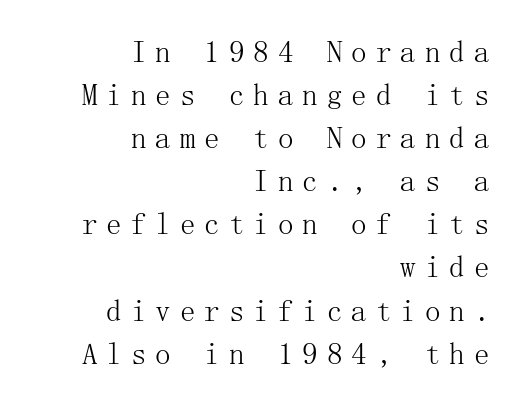
Notice how descenders clear the ascenders below comfortably — that's standard leading. The letters are spread apart with noticeably loose tracking. This is not heavy type; no bold has been used. The lines are quadded right.
